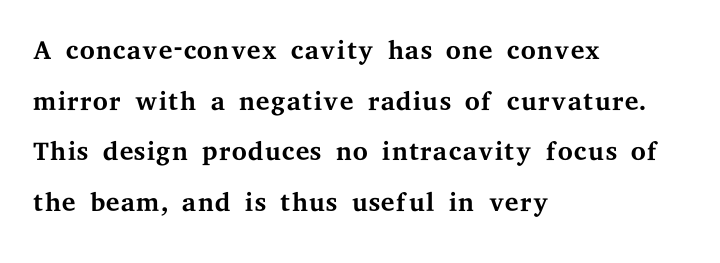
The image shows 39 px regular-weight, wide serif type, upright; set left-aligned, normal line spacing (1.3x), normal letter spacing, not underlined; medium stroke contrast and a medium x-height.
